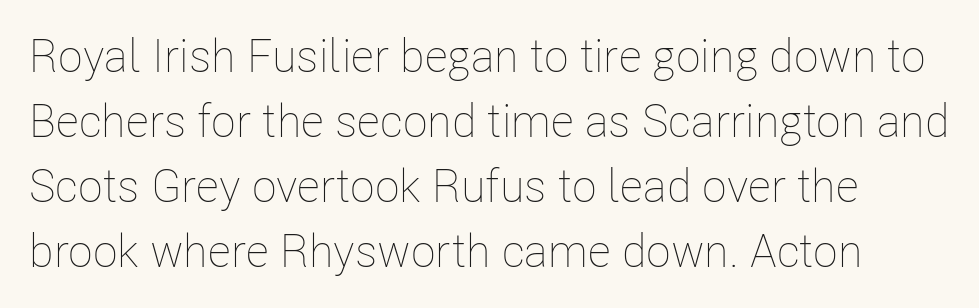
The image shows 46 px thin, condensed type, upright; set normal line spacing (1.41x), normal letter spacing, not underlined; low stroke contrast and a medium x-height.
